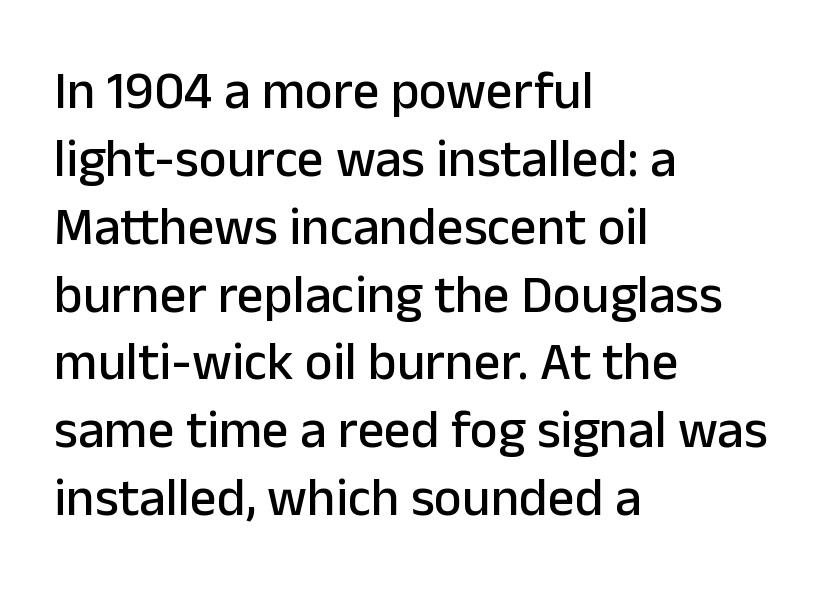
Q: Is the text italic (slanted)? A: No, it is upright.
Q: Is the typeface a serif or a sans-serif typeface? A: Sans-serif.
Q: Is the text underlined? A: No.
Q: How is the paragraph aligned? A: Left-aligned.
Q: Is the spacing between letters normal or unusually wide? A: Normal.
Q: Is the spacing between lines tight, normal or loose? A: Normal.
Q: Width (condensed, normal, or wide)? A: Normal.
Q: Stroke contrast? A: Low.
Q: x-height? A: Medium.
Q: Monospaced? A: No.
